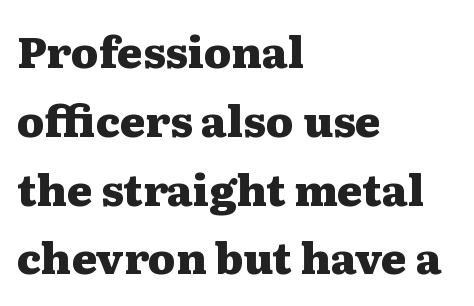
Q: Is the text bold? A: Yes.
Q: Is the text italic (slanted)? A: No, it is upright.
Q: Is the typeface a serif or a sans-serif typeface? A: Serif.
Q: Is the text underlined? A: No.
Q: How is the paragraph aligned? A: Left-aligned.
Q: Is the spacing between letters normal or unusually wide? A: Normal.
Q: Is the spacing between lines tight, normal or loose? A: Normal.
Q: Width (condensed, normal, or wide)? A: Wide.
Q: Stroke contrast? A: Medium.
Q: x-height? A: Medium.
Q: Monospaced? A: No.
